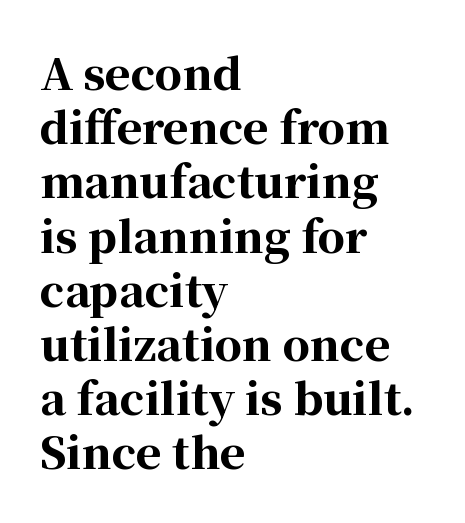
The image shows 43 px bold serif type, upright; set left-aligned, normal line spacing (1.26x), normal letter spacing, not underlined; high stroke contrast and a medium x-height.
